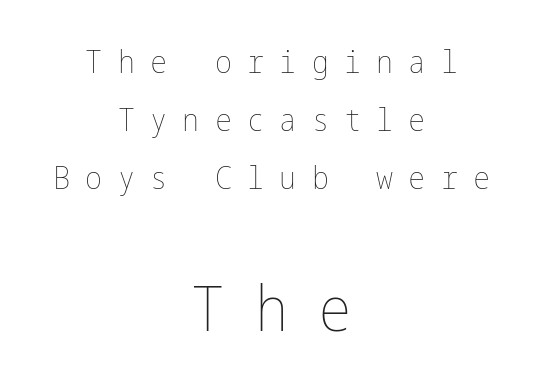
Q: Is the text bold? A: No.
Q: Is the text italic (slanted)? A: No, it is upright.
Q: Is the text underlined? A: No.
Q: How is the paragraph aligned? A: Centered.
Q: Is the spacing between letters normal or unusually wide? A: Unusually wide.
Q: Which block of text is set in a larger size, the first (top) or the second (bottom)? A: The second (bottom) one.
Q: Width (condensed, normal, or wide)? A: Condensed.
Q: Stroke contrast? A: Low.
Q: x-height? A: Medium.
